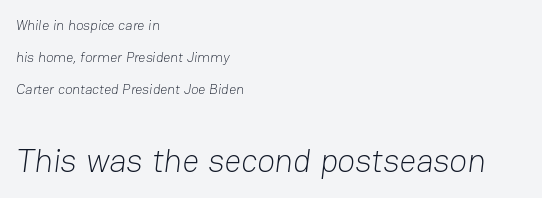
{"serif": "no", "bold": "no", "weight": "light", "width": "normal", "stroke_contrast": "low", "x_height": "medium", "monospaced": "no", "underline": "no", "align": "left", "line_spacing": "loose", "line_spacing_ratio": 2.3, "letter_spacing": "normal", "letter_spacing_em": 0.0, "larger_block": "second", "size_ratio": 2.36, "glyph_px": 33}
